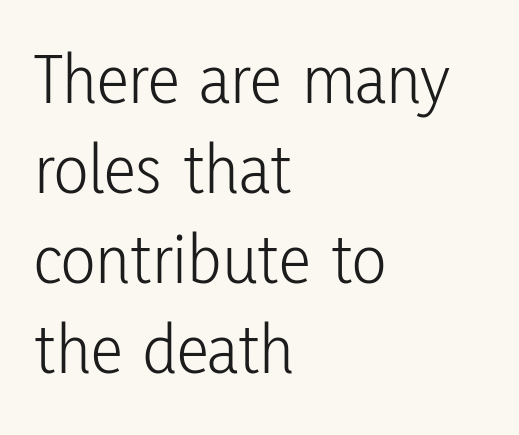
{"serif": "no", "italic": "no", "bold": "no", "weight": "light", "width": "condensed", "stroke_contrast": "low", "x_height": "medium", "monospaced": "no", "underline": "no", "align": "left", "line_spacing": "normal", "line_spacing_ratio": 1.25, "letter_spacing": "normal", "letter_spacing_em": 0.0, "glyph_px": 72}
